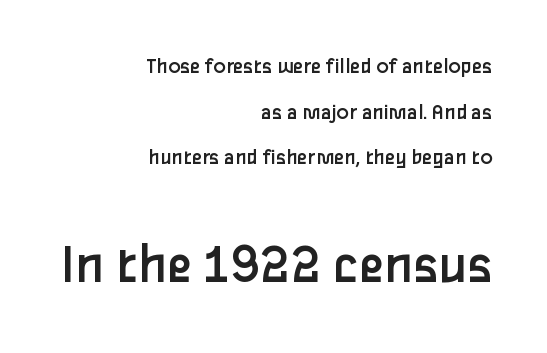
Is there any slant? The stems are plumb. Notice the wide empty band between every row — that's loose leading. The passage shown has conventional tracking throughout. If you drew a ruler down the right edge, every line would touch it. Top chunk: small. Bottom chunk: large. Underline: absent.
